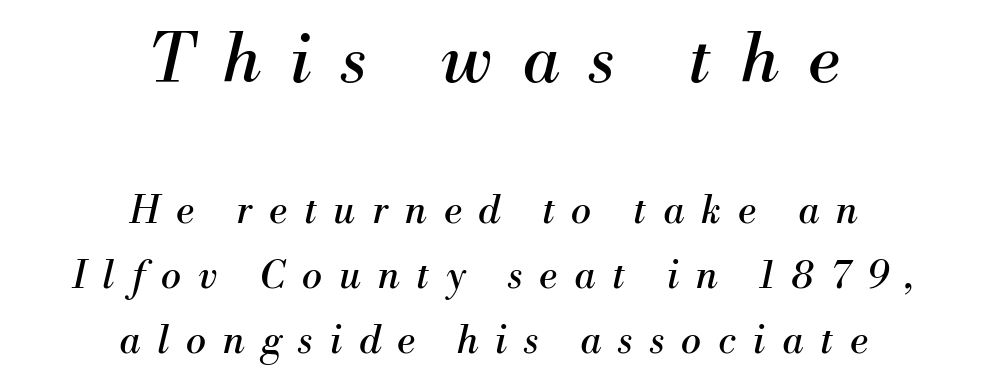
The image shows 67 px regular-weight serif type, italic (leaning right); set centered, normal line spacing (1.7x), unusually wide letter spacing (+0.45 em), not underlined; the first (top) block is 1.76x larger; medium stroke contrast and a small x-height.
